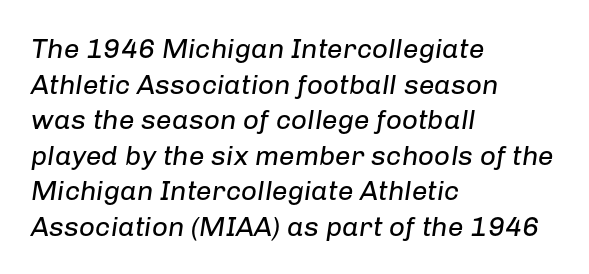
{"italic": "yes", "lean": "right", "slant_degrees": 8, "bold": "no", "weight": "regular", "width": "normal", "stroke_contrast": "low", "x_height": "medium", "monospaced": "no", "underline": "no", "align": "left", "line_spacing": "normal", "line_spacing_ratio": 1.27, "letter_spacing": "normal", "letter_spacing_em": 0.0, "glyph_px": 28}
